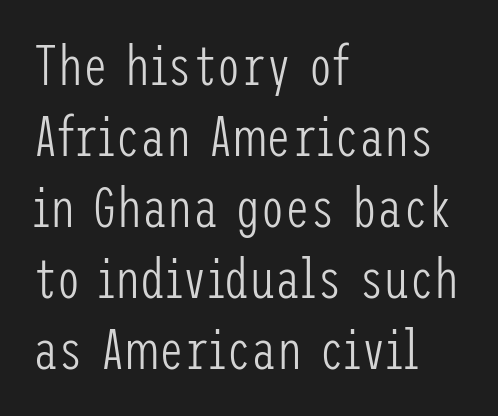
The image shows 56 px light, condensed sans-serif type, upright; set left-aligned, normal line spacing (1.27x), normal letter spacing, not underlined; low stroke contrast and a medium x-height.
